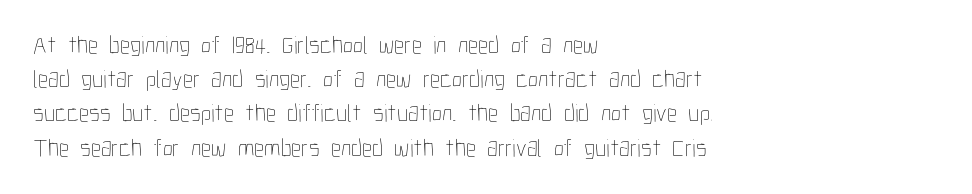
The area under the type is left untouched. A roman cut, with each character standing at attention. Observe the ordinary spacing: letters are neighbours, not strangers. Notice how the passage keeps a crisp vertical edge on the left only.
